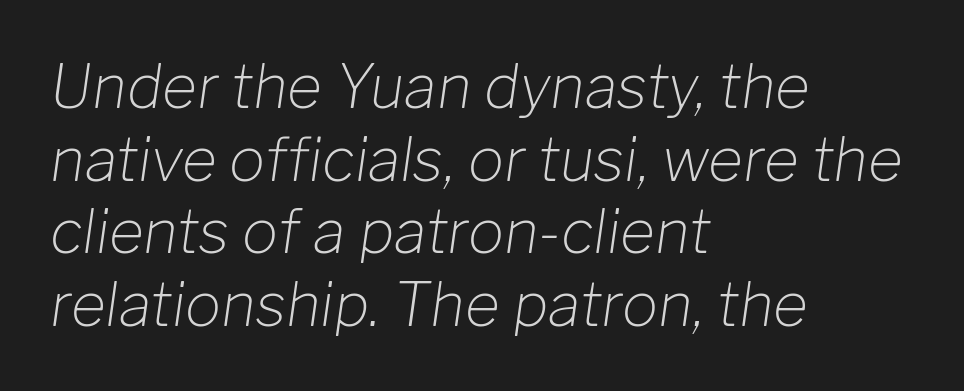
The image shows 60 px light type, italic (leaning right); set left-aligned, line spacing 1.21x, normal letter spacing, not underlined; low stroke contrast and a medium x-height.
